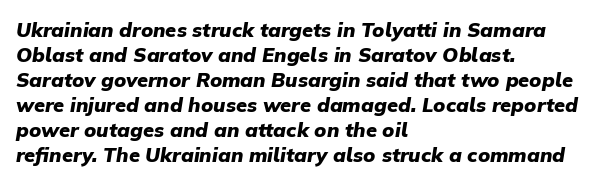
Decoration check: the copy has no underline. Notice how descenders clear the ascenders below comfortably — that's standard leading. Every row of glyphs begins at an identical x-position on the left. If you drew a line through each stem, it would be angled. The tracking reads as untouched default to a designer's eye.
